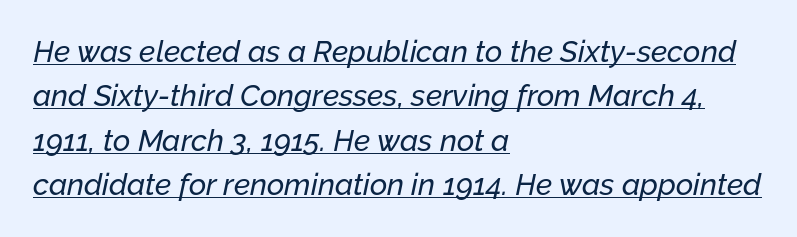
Q: Is the text italic (slanted)? A: Yes, it leans right by about 12 degrees.
Q: Is the text underlined? A: Yes.
Q: How is the paragraph aligned? A: Left-aligned.
Q: Is the spacing between letters normal or unusually wide? A: Normal.
Q: Is the spacing between lines tight, normal or loose? A: Normal.
Q: Width (condensed, normal, or wide)? A: Normal.
Q: Stroke contrast? A: Low.
Q: x-height? A: Medium.
Q: Monospaced? A: No.
